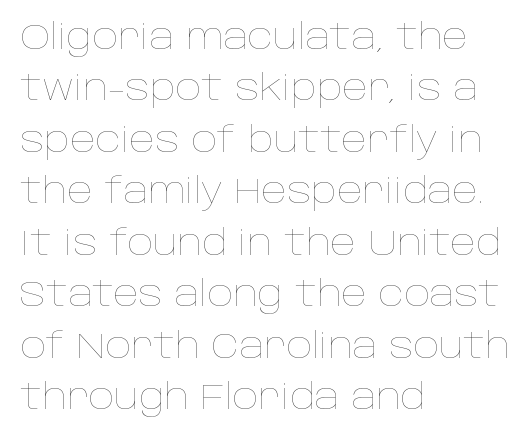
{"italic": "no", "bold": "no", "weight": "thin", "width": "normal", "stroke_contrast": "low", "x_height": "large", "monospaced": "no", "underline": "no", "align": "left", "line_spacing": "normal", "line_spacing_ratio": 1.43, "letter_spacing": "normal", "letter_spacing_em": 0.0, "glyph_px": 36}
